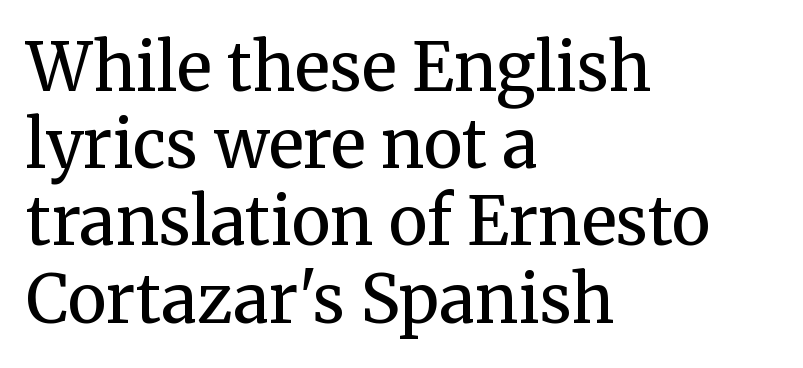
The image shows 66 px regular-weight serif type, upright; set left-aligned, line spacing 1.17x, normal letter spacing, not underlined; medium stroke contrast and a medium x-height.
